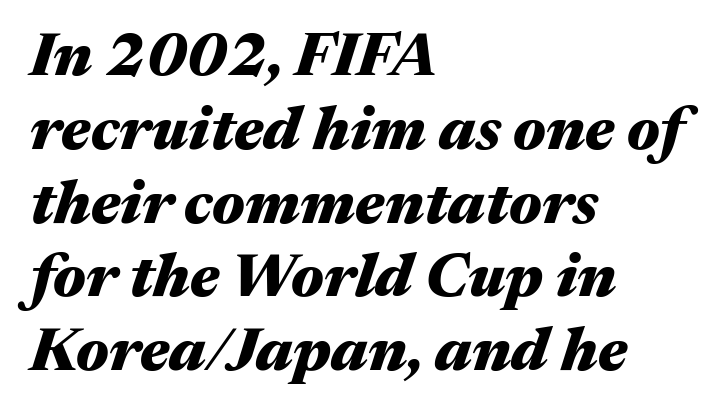
The image shows 61 px heavy, wide type, italic (leaning right); set left-aligned, line spacing 1.21x, normal letter spacing, not underlined; medium stroke contrast and a medium x-height.
